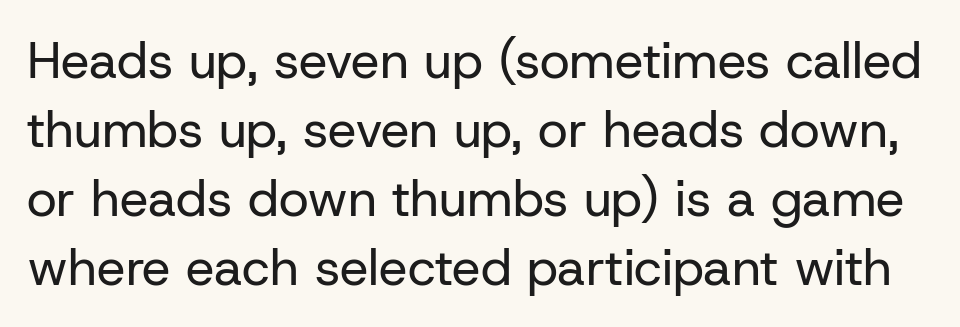
The image shows 51 px regular-weight sans-serif type, upright; set normal line spacing (1.35x), normal letter spacing, not underlined; low stroke contrast and a medium x-height.
